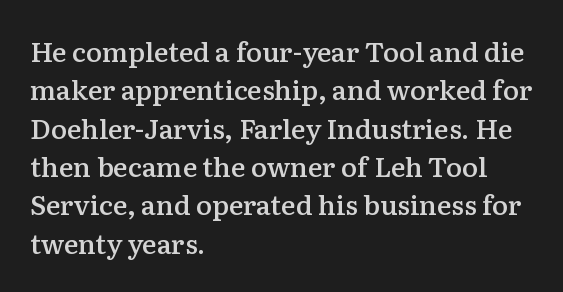
The lines in this sample share a left origin and differ only in where they stop. Does the leading feel generous? No, just average. Bare-footed words on every line. These lines were composed using upright roman letters.
